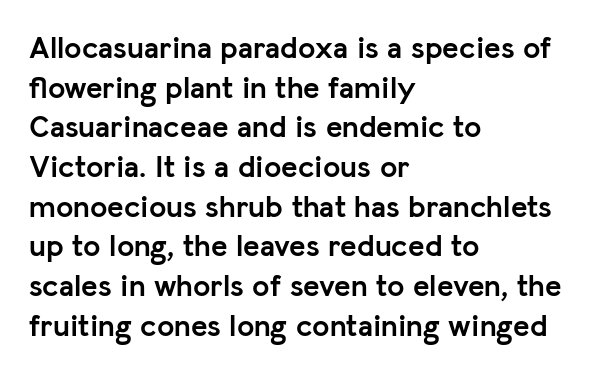
This rendering uses left alignment, leaving the right contour irregular. Here the glyphs are tracked normally, forming tight word shapes. Regarding leading, the lines here are spaced in the standard way. In terms of weight, the rendering is a true, heavy bold. Do the letters lean? They stand straight. Proportional: the letters do not fall into vertical columns.
